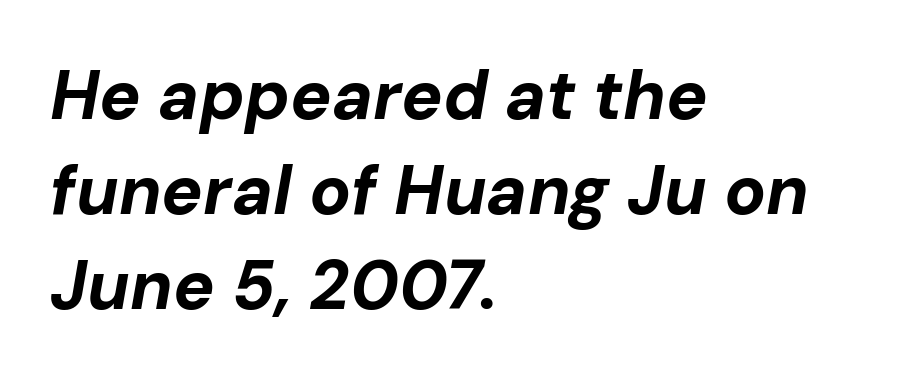
A dark, heavy texture on the line: the type is bold. The passage shown stacks its lines at a standard gap. Each line starts at the same left margin while the right side varies. You could not count columns in this text — the font is proportionally spaced. These lines keep a tight, regular rhythm from letter to letter.
